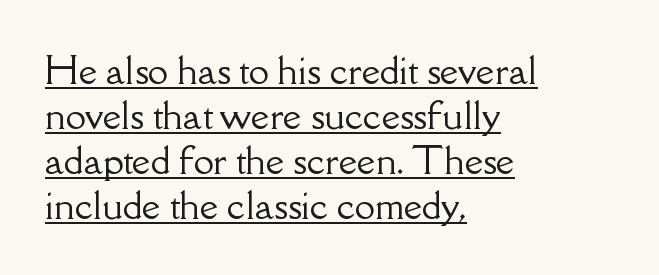
The image shows 36 px serif type, upright; set left-aligned, normal line spacing (1.25x), normal letter spacing, underlined; low stroke contrast and a small x-height.
